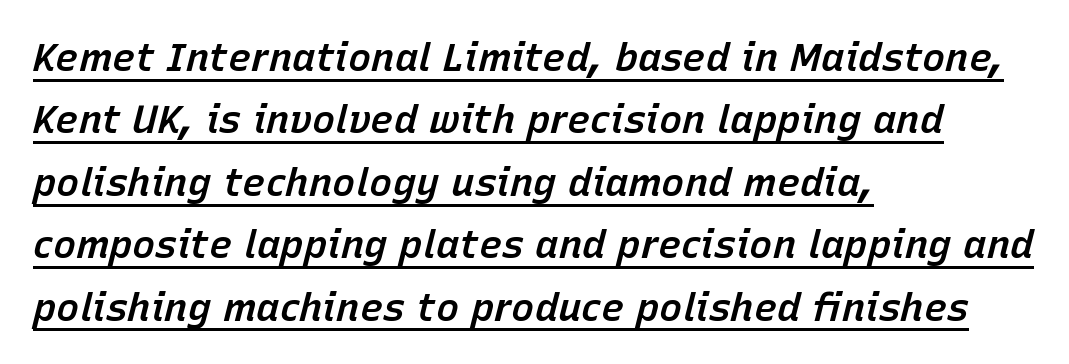
A semibold gives these letters moderate extra thickness, short of bold. Where is the straight margin? On the left. These lines are rendered in a variable-pitch font. One glance says typical: line gaps are just what's usual. There's an unmistakable incline to the writing here. Notice how a bar underscores the lettering throughout.
